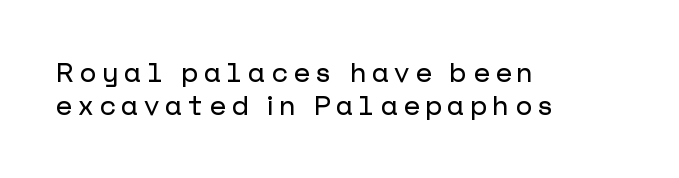
Q: Is the text italic (slanted)? A: No, it is upright.
Q: Is the text underlined? A: No.
Q: How is the paragraph aligned? A: Left-aligned.
Q: Is the spacing between letters normal or unusually wide? A: Unusually wide.
